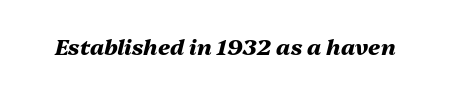
Characters follow at the spacing the type designer built in. The space beneath each line is pristine and unruled. These lines carry a lot of weight — the face is fully bold. This is oblique type, the kind used for emphasis or titles.
